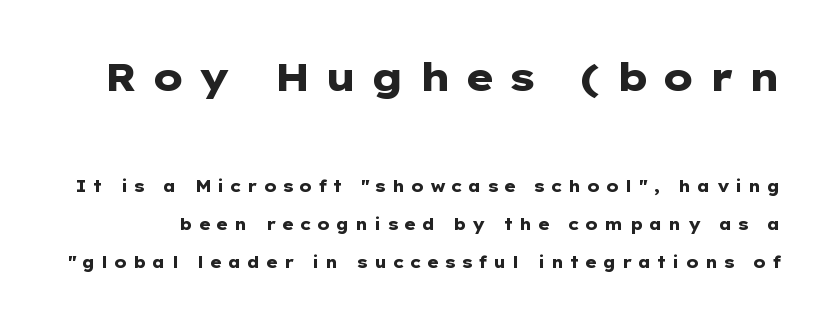
The image shows 39 px heavy, wide sans-serif type, upright; set loose line spacing (2.38x), unusually wide letter spacing (+0.33 em), not underlined; the first (top) block is 2.44x larger; low stroke contrast and a medium x-height.
